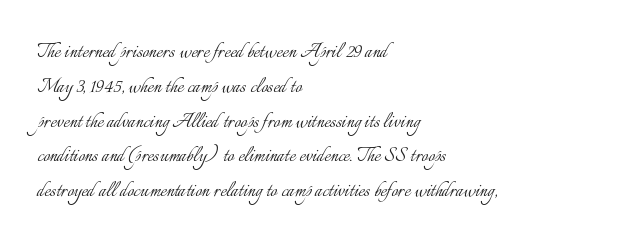
Q: Is the text bold? A: No.
Q: Is the text italic (slanted)? A: Yes.
Q: Is the text underlined? A: No.
Q: How is the paragraph aligned? A: Left-aligned.
Q: Is the spacing between letters normal or unusually wide? A: Normal.
Q: Is the spacing between lines tight, normal or loose? A: Normal.
